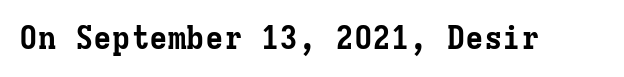
Q: Is the text bold? A: Yes.
Q: Is the text italic (slanted)? A: No, it is upright.
Q: Is the typeface a serif or a sans-serif typeface? A: Serif.
Q: Is the text underlined? A: No.
Q: Is the spacing between letters normal or unusually wide? A: Normal.
Q: Width (condensed, normal, or wide)? A: Normal.
Q: Stroke contrast? A: Low.
Q: x-height? A: Medium.
Q: Monospaced? A: Yes.
